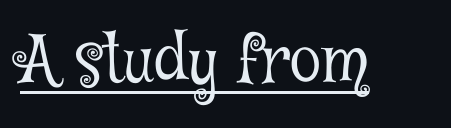
{"serif": "yes", "italic": "no", "bold": "no", "weight": "light", "width": "condensed", "stroke_contrast": "low", "x_height": "medium", "monospaced": "no", "underline": "yes", "letter_spacing": "normal", "letter_spacing_em": 0.0, "glyph_px": 64}
